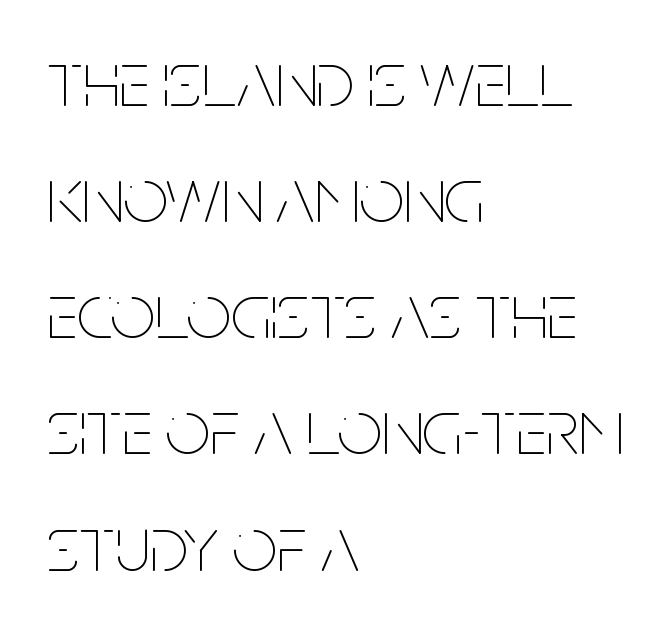
The image shows 79 px thin, condensed type, upright; set left-aligned, normal line spacing (1.47x), normal letter spacing, not underlined; low stroke contrast and a large x-height.
